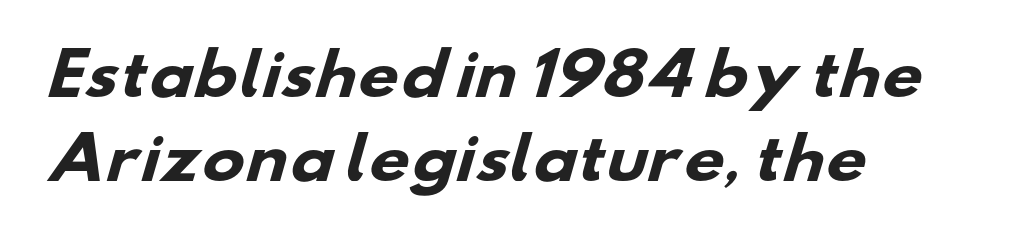
How are the letters spaced? Ordinarily, with no added tracking. Notice how descenders clear the ascenders below comfortably — that's standard leading. The characters display no serif detailing; their extremities are plain. These lines are rendered in a variable-pitch font. Set as a true bold cut, around the 700 mark. The foot of each line stays bare and open.
